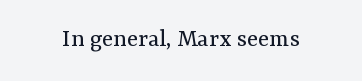
Q: Is the text bold? A: No.
Q: Is the text italic (slanted)? A: No, it is upright.
Q: Is the text underlined? A: No.
Q: Is the spacing between letters normal or unusually wide? A: Normal.
